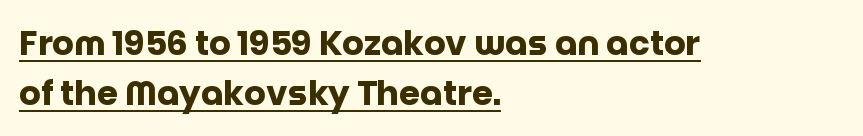
Q: Is the text bold? A: Yes.
Q: Is the text italic (slanted)? A: No, it is upright.
Q: Is the typeface a serif or a sans-serif typeface? A: Sans-serif.
Q: Is the text underlined? A: Yes.
Q: How is the paragraph aligned? A: Left-aligned.
Q: Is the spacing between letters normal or unusually wide? A: Normal.
Q: Is the spacing between lines tight, normal or loose? A: Normal.
Q: Width (condensed, normal, or wide)? A: Normal.
Q: Stroke contrast? A: Low.
Q: x-height? A: Large.
Q: Monospaced? A: No.
